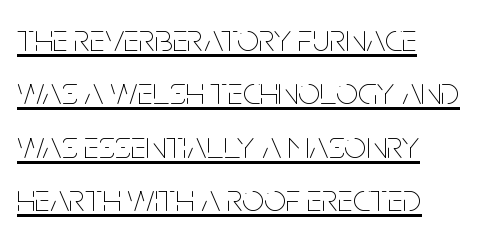
{"italic": "no", "bold": "no", "weight": "thin", "width": "condensed", "stroke_contrast": "low", "x_height": "large", "monospaced": "no", "underline": "yes", "align": "left", "line_spacing": "normal", "line_spacing_ratio": 1.37, "letter_spacing": "normal", "letter_spacing_em": 0.0, "glyph_px": 39}
